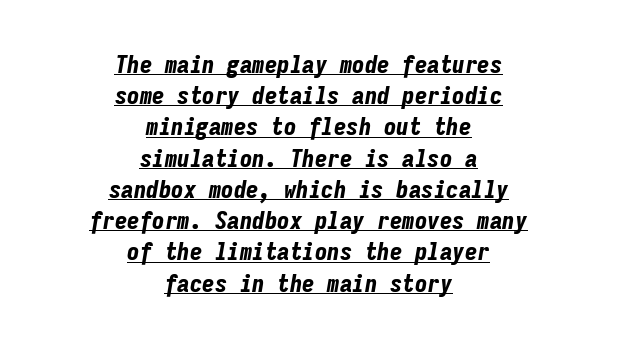
The image shows 25 px bold type, italic (leaning right); set centered, normal line spacing (1.25x), normal letter spacing, underlined.
